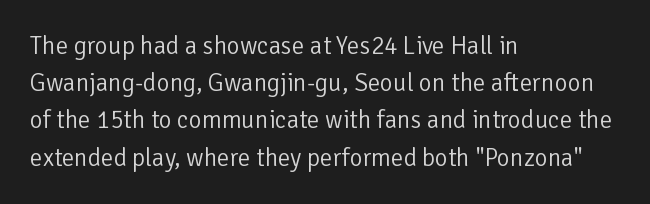
The image shows 25 px text type, upright; set left-aligned, normal line spacing (1.49x), normal letter spacing, not underlined.
